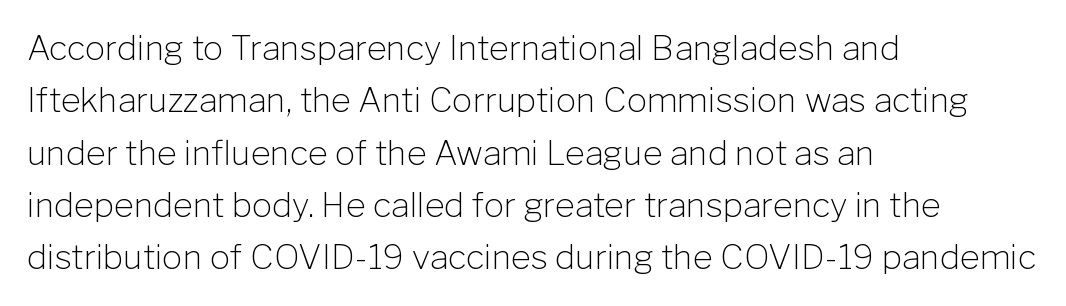
Q: Is the text bold? A: No.
Q: Is the text italic (slanted)? A: No, it is upright.
Q: Is the typeface a serif or a sans-serif typeface? A: Sans-serif.
Q: Is the text underlined? A: No.
Q: How is the paragraph aligned? A: Left-aligned.
Q: Is the spacing between letters normal or unusually wide? A: Normal.
Q: Is the spacing between lines tight, normal or loose? A: Normal.
Q: Width (condensed, normal, or wide)? A: Normal.
Q: Stroke contrast? A: Low.
Q: x-height? A: Medium.
Q: Monospaced? A: No.
